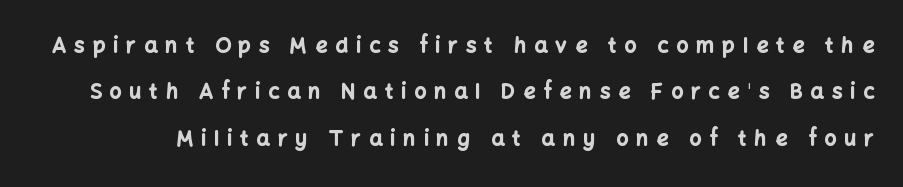
Rendered with straight, roman letterforms. No word sits above an underline. The typesetting leans heavy: a genuine bold. Each word looks stretched out because of the extra space between its letters. Interline gaps are noticeably wide in this sample.
